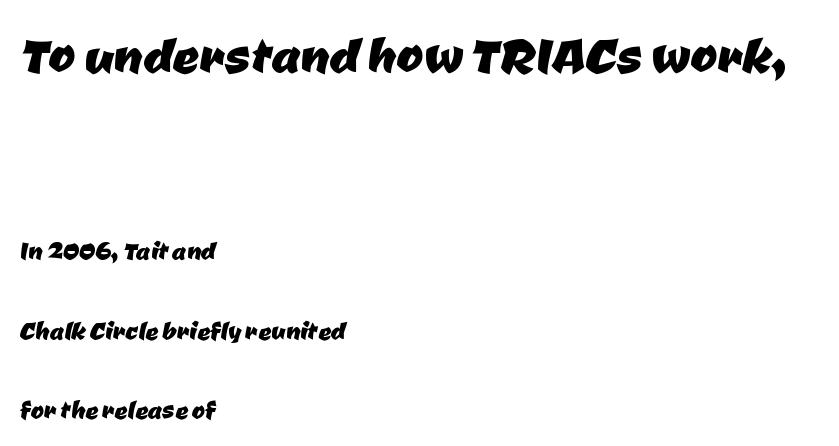
This rendering employs a face without finishing strokes, i.e., a sans-serif. Words float on clear page, feet unadorned. The setting favours the left margin, as ordinary paragraphs usually do. Scale decreases going downward across the two blocks.
